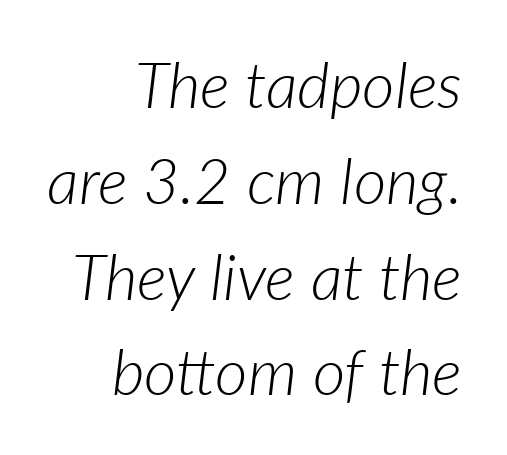
The tracking reads as untouched default to a designer's eye. Each line ends at the same right margin while the left side varies. No extra ink here — the face is not bold. These lines were composed using italics. Descender tails drop into unmarked territory. This sample has the flowing, uneven cadence of proportional lettering.
